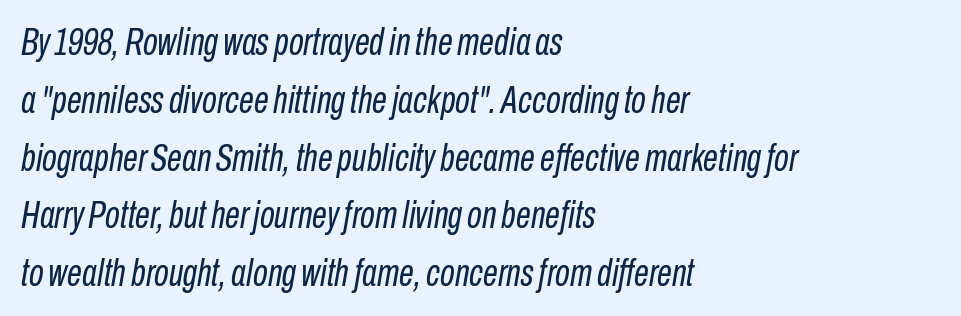
{"italic": "yes", "lean": "right", "slant_degrees": 10, "bold": "no", "weight": "regular", "width": "condensed", "stroke_contrast": "low", "x_height": "medium", "monospaced": "no", "underline": "no", "align": "left", "line_spacing": "normal", "line_spacing_ratio": 1.52, "letter_spacing": "normal", "letter_spacing_em": 0.0, "glyph_px": 38}
